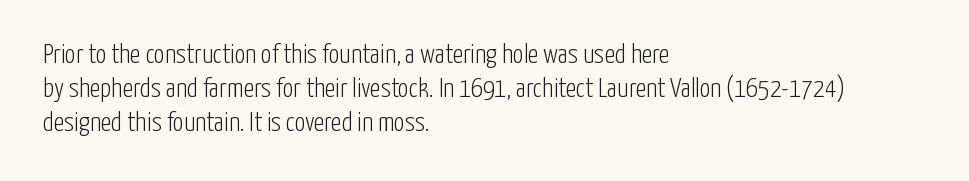
The image shows 27 px text type, upright; set left-aligned, normal line spacing (1.26x), normal letter spacing, not underlined.
